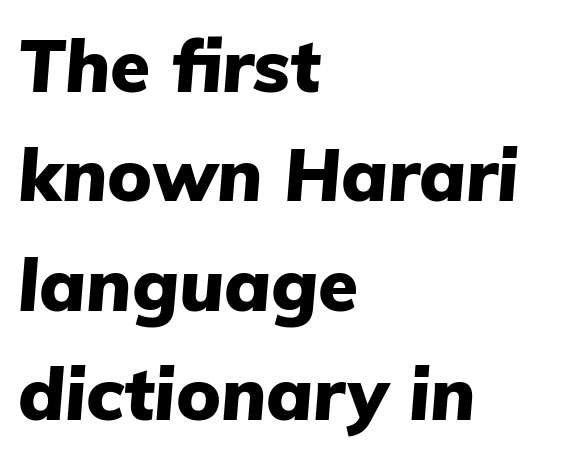
Q: Is the text bold? A: Yes.
Q: Is the text italic (slanted)? A: Yes, it leans right by about 5 degrees.
Q: Is the text underlined? A: No.
Q: How is the paragraph aligned? A: Left-aligned.
Q: Is the spacing between letters normal or unusually wide? A: Normal.
Q: Is the spacing between lines tight, normal or loose? A: Normal.
Q: Width (condensed, normal, or wide)? A: Normal.
Q: Stroke contrast? A: Low.
Q: x-height? A: Medium.
Q: Monospaced? A: No.
